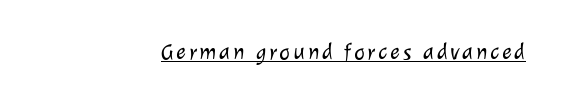
Q: Is the text bold? A: No.
Q: Is the text underlined? A: Yes.
Q: How is the paragraph aligned? A: Right-aligned.
